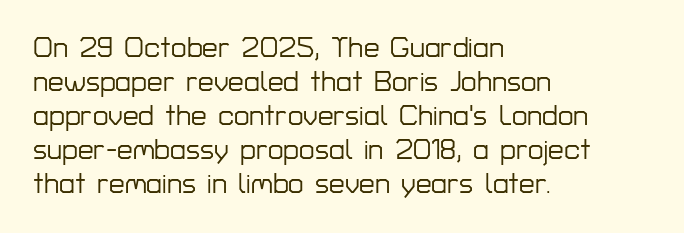
{"serif": "no", "italic": "no", "width": "normal", "stroke_contrast": "low", "x_height": "medium", "monospaced": "no", "underline": "no", "align": "left", "line_spacing_ratio": 1.21, "letter_spacing": "normal", "letter_spacing_em": 0.0, "glyph_px": 28}
